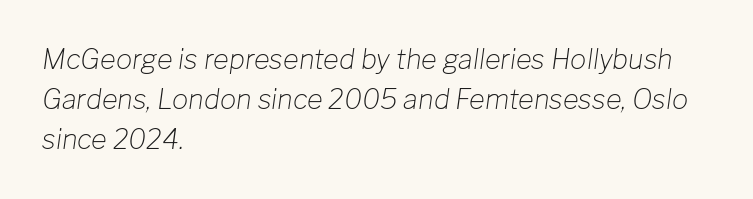
The image shows 27 px text type, italic (leaning right); set left-aligned, normal line spacing (1.49x), normal letter spacing, not underlined.
